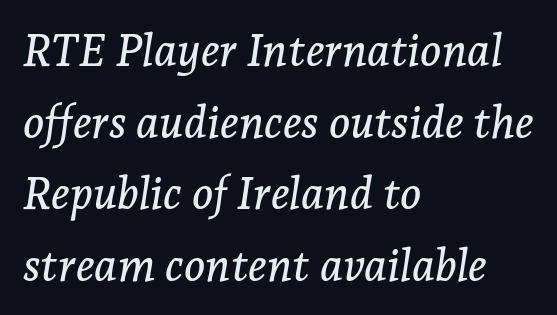
The image shows 45 px serif type, italic (leaning right); set left-aligned, normal line spacing (1.59x), normal letter spacing, not underlined; low stroke contrast and a medium x-height.
